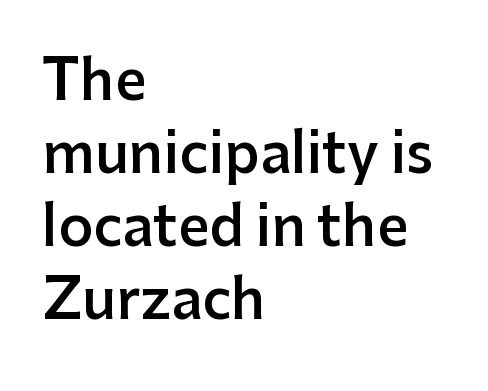
The image shows 55 px semibold sans-serif type, upright; set left-aligned, normal line spacing (1.33x), normal letter spacing, not underlined; low stroke contrast and a medium x-height.
